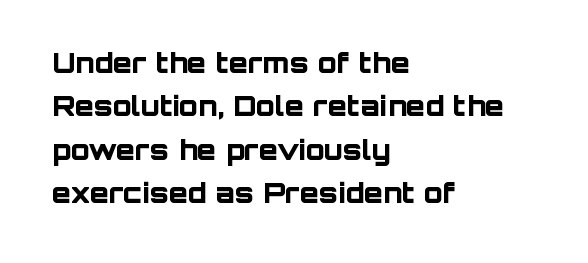
Spacing verdict: proportional, widths tailored to each character. In terms of leading, this rendering sits right in the middle. A typesetter would call this zero additional tracking. Examine the stroke ends and you'll find no serifs. The typography opts for an upright posture over an oblique one.
